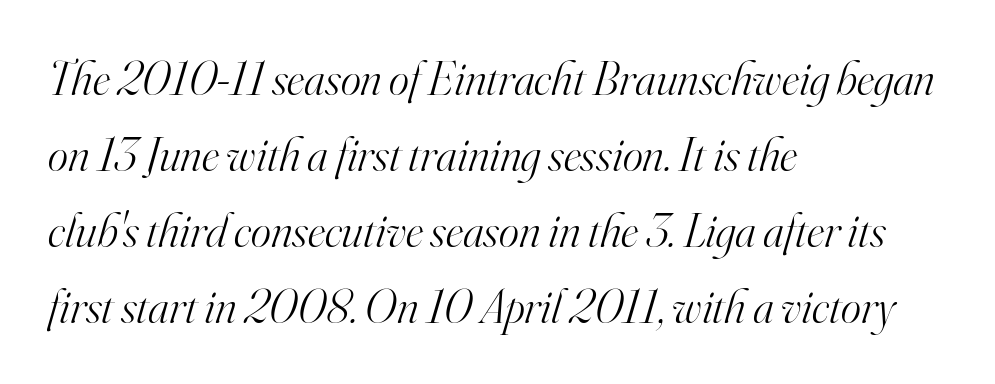
Is the type heavy? It reads as light-to-regular instead. The tracking reads as untouched default to a designer's eye. Is this a fixed-width face? No — the glyphs have proportional, varying widths. Regular leading. Note: serifs present on the glyphs.
